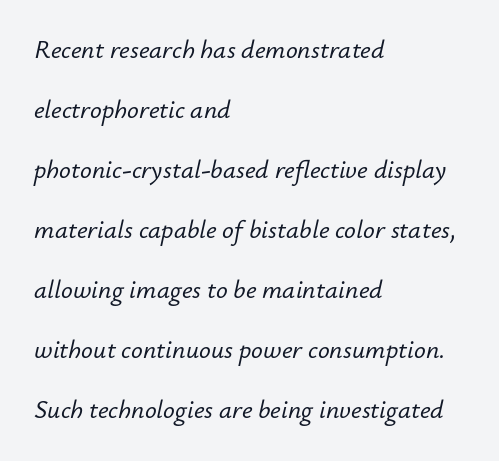
Q: Is the text italic (slanted)? A: Yes, it leans right by about 12 degrees.
Q: Is the text underlined? A: No.
Q: How is the paragraph aligned? A: Left-aligned.
Q: Is the spacing between letters normal or unusually wide? A: Normal.
Q: Is the spacing between lines tight, normal or loose? A: Loose.
